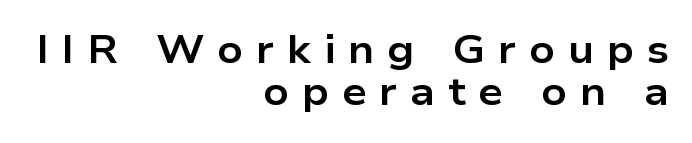
Q: Is the text bold? A: Yes.
Q: Is the text italic (slanted)? A: No, it is upright.
Q: Is the typeface a serif or a sans-serif typeface? A: Sans-serif.
Q: Is the text underlined? A: No.
Q: How is the paragraph aligned? A: Right-aligned.
Q: Is the spacing between letters normal or unusually wide? A: Unusually wide.
Q: Is the spacing between lines tight, normal or loose? A: Tight.
Q: Width (condensed, normal, or wide)? A: Wide.
Q: Stroke contrast? A: Low.
Q: x-height? A: Medium.
Q: Monospaced? A: No.
